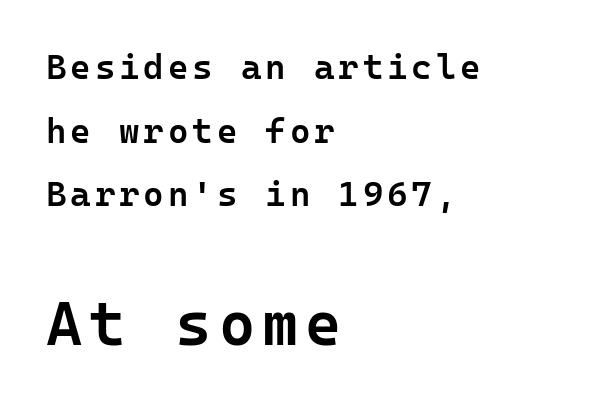
This is the in-between weight designers call semibold or demi. The designer gave the closing block more size than the opening block. Horizontally, the lines are justified to the leading edge only. This is the regular roman posture of the typeface. Each row of text sits above clean, open space. Each letter's strokes conclude bluntly, with no projecting serifs.
